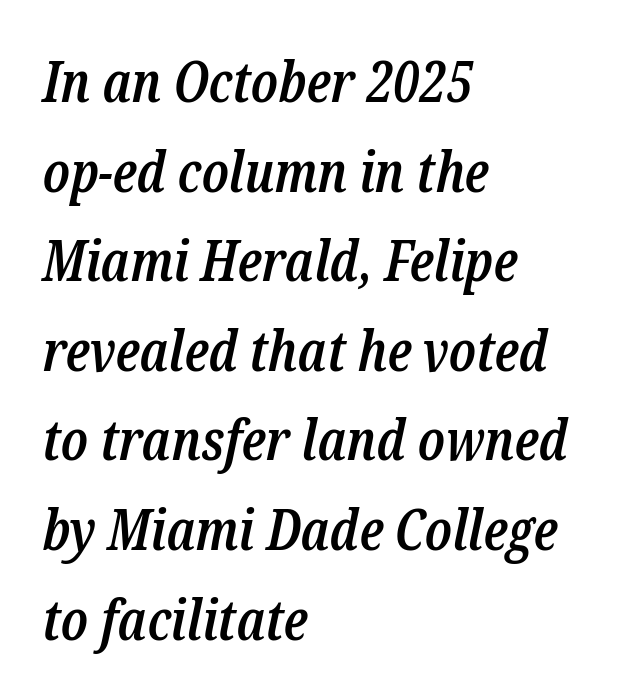
Every character sits at an angle, as italics do. The typesetting leans somewhat heavy: a semibold. Clear beneath every line of the passage. Examine the stroke ends and you'll spot serifs.
